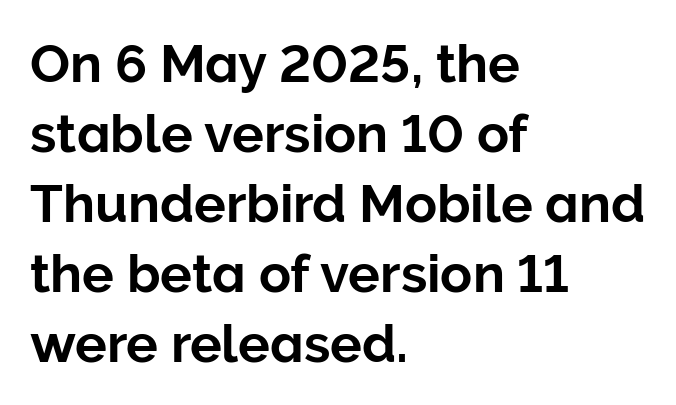
Q: Is the text italic (slanted)? A: No, it is upright.
Q: Is the typeface a serif or a sans-serif typeface? A: Sans-serif.
Q: Is the text underlined? A: No.
Q: How is the paragraph aligned? A: Left-aligned.
Q: Is the spacing between letters normal or unusually wide? A: Normal.
Q: Is the spacing between lines tight, normal or loose? A: Normal.
Q: Width (condensed, normal, or wide)? A: Normal.
Q: Stroke contrast? A: Low.
Q: x-height? A: Medium.
Q: Monospaced? A: No.
